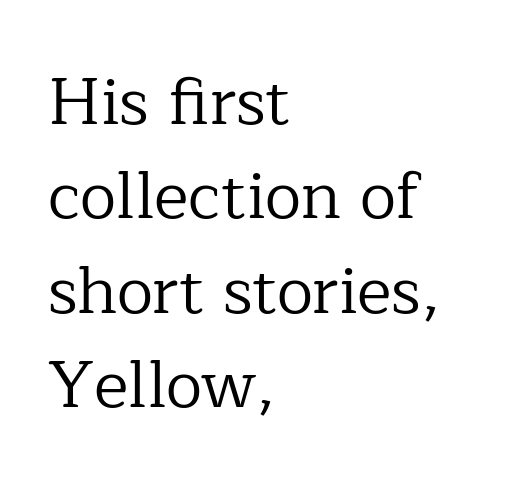
{"serif": "yes", "italic": "no", "bold": "no", "weight": "regular", "width": "normal", "stroke_contrast": "low", "x_height": "medium", "monospaced": "no", "underline": "no", "align": "left", "line_spacing": "normal", "line_spacing_ratio": 1.43, "letter_spacing": "normal", "letter_spacing_em": 0.0, "glyph_px": 66}
